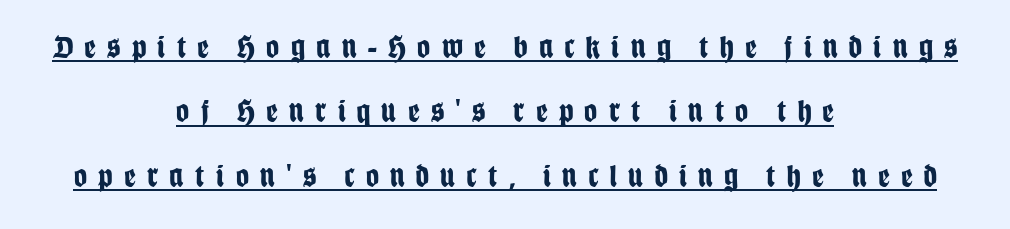
The image shows 32 px bold, condensed sans-serif type, upright; set centered, loose line spacing (2.01x), unusually wide letter spacing (+0.36 em), underlined; low stroke contrast and a large x-height.
